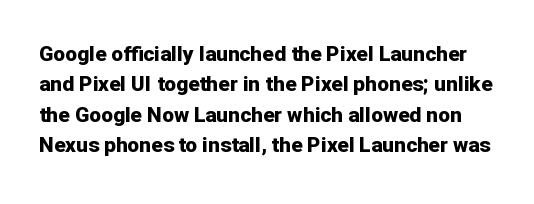
Strong, thick strokes mark this as bold type. Is there much room between lines? A standard amount, neither cramped nor airy. Descender tails drop into unmarked territory. This rendering leaves character spacing at its baseline value. Tall strokes in this sample are plumb rather than angled.
